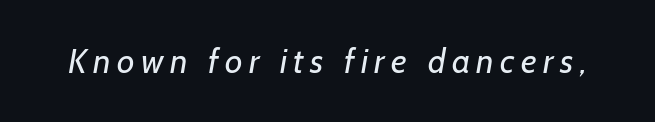
Q: Is the text bold? A: No.
Q: Is the typeface a serif or a sans-serif typeface? A: Sans-serif.
Q: Is the text underlined? A: No.
Q: Width (condensed, normal, or wide)? A: Normal.
Q: Stroke contrast? A: Low.
Q: x-height? A: Medium.
Q: Monospaced? A: No.
